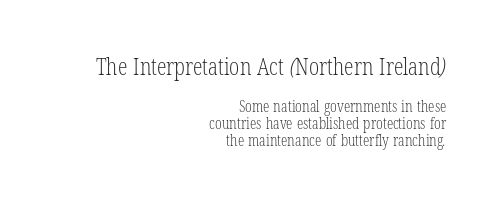
The weight would be labelled regular, book, light, or lighter still. Is the block centered? No — it sits flush against the right margin. Reading top to bottom, the characters get smaller at the block break. The vertical gap from one line to the next is small.
